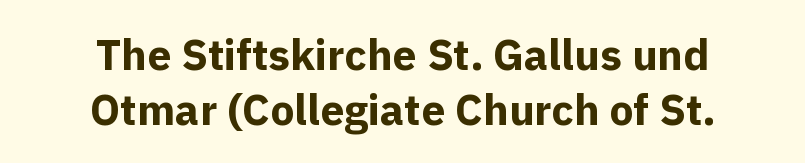
{"serif": "no", "italic": "no", "bold": "yes", "weight": "bold", "width": "normal", "x_height": "medium", "monospaced": "no", "underline": "no", "align": "center", "line_spacing": "normal", "line_spacing_ratio": 1.29, "letter_spacing": "normal", "letter_spacing_em": 0.0, "glyph_px": 43}
